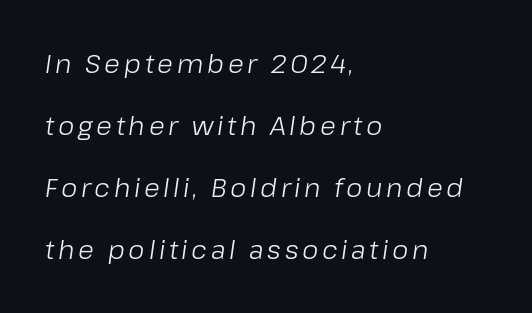
The weight tops out at a normal text grade. Reading down the block, your eye returns to a fixed left position each line. This sample uses an oblique cut, with every glyph tilted off the vertical. Has an underline been added? It has not.
